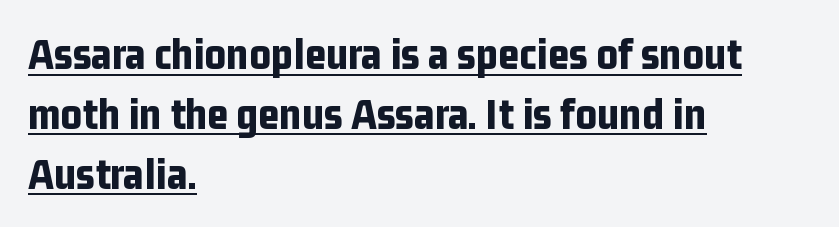
Q: Is the text bold? A: Yes.
Q: Is the text italic (slanted)? A: No, it is upright.
Q: Is the typeface a serif or a sans-serif typeface? A: Sans-serif.
Q: Is the text underlined? A: Yes.
Q: How is the paragraph aligned? A: Left-aligned.
Q: Is the spacing between letters normal or unusually wide? A: Normal.
Q: Is the spacing between lines tight, normal or loose? A: Normal.
Q: Width (condensed, normal, or wide)? A: Condensed.
Q: Stroke contrast? A: Low.
Q: x-height? A: Medium.
Q: Monospaced? A: No.
